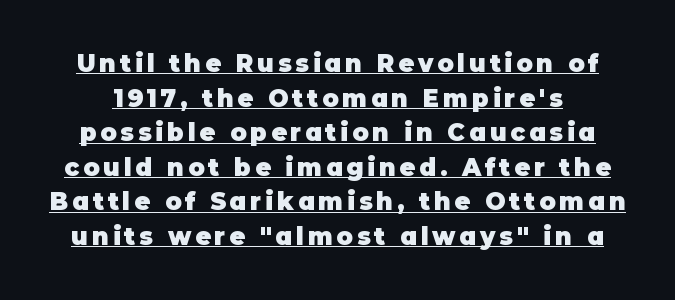
Students, observe the line beneath the letters — that is underlining. On the weight axis this lands at bold, roughly 700. How would I describe the line gaps? Plain and ordinary. Upright lettering throughout.
